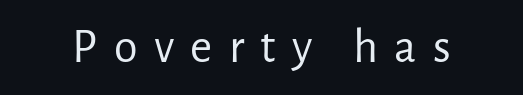
Ascenders rise straight up at ninety degrees. Honestly, there is no underline to notice here at all. The cut favours lightness, reaching ordinary text weight at its darkest. Regarding serifs, this sample does without them. What stands out about the letter spacing? Its width — letters are far apart.
